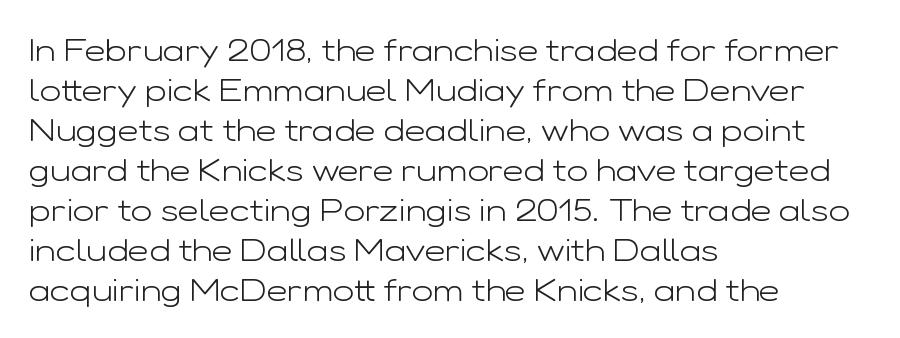
{"serif": "no", "italic": "no", "bold": "no", "weight": "light", "width": "wide", "stroke_contrast": "low", "x_height": "medium", "monospaced": "no", "underline": "no", "align": "left", "line_spacing": "normal", "line_spacing_ratio": 1.25, "letter_spacing": "normal", "letter_spacing_em": 0.0, "glyph_px": 32}
